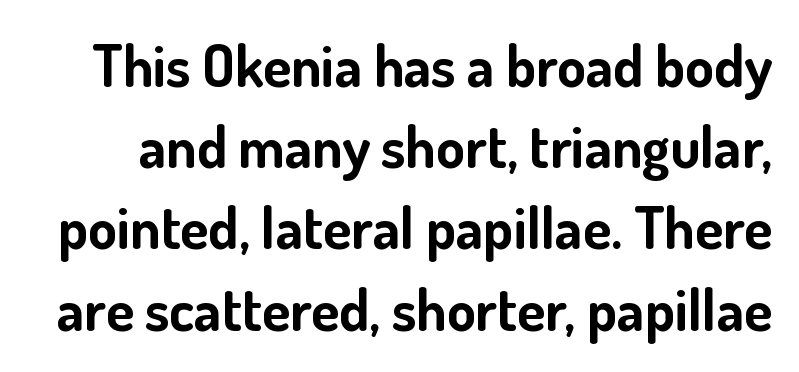
Varying glyph widths throughout — classic text-font behaviour. Compared with typical paragraphs, the rows here are spaced about the same. If you drew a line through each stem, it would be perfectly vertical. The gaps between neighbouring characters are ordinary and unremarkable. Set as a true bold cut, around the 700 mark.
